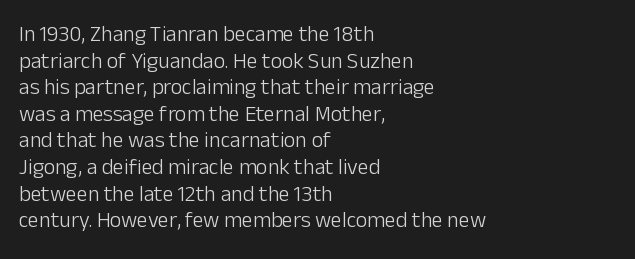
The image shows 22 px text type, upright; set left-aligned, line spacing 1.21x, normal letter spacing, not underlined.
